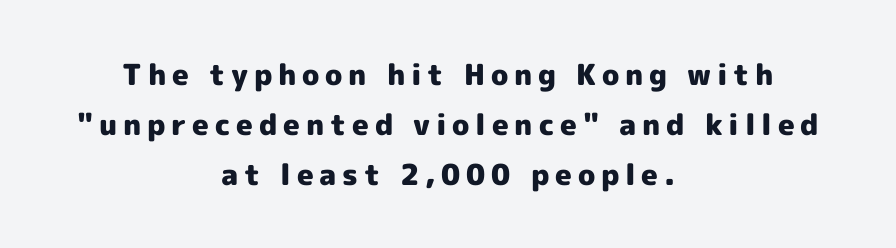
The image shows 29 px heavy sans-serif type, upright; set centered, line spacing 1.72x, unusually wide letter spacing (+0.2 em), not underlined; a medium x-height.
